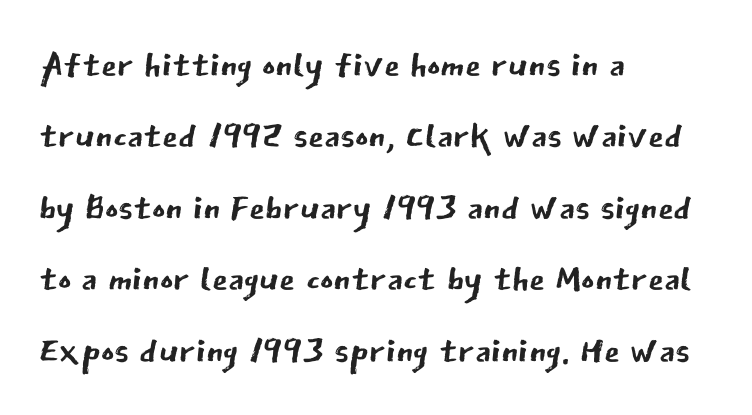
The letters look calm and open, with moderate or lighter stems. Honestly, there is no underline to notice here at all. Style check: upright. The passage is arranged the way most books set body copy — flush left.
